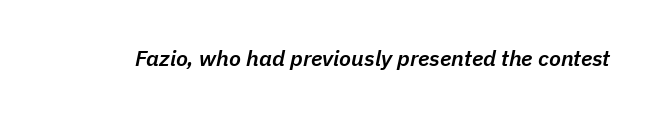
{"italic": "yes", "lean": "right", "slant_degrees": 11, "bold": "semi", "underline": "no", "letter_spacing": "normal", "letter_spacing_em": 0.0, "glyph_px": 22}
